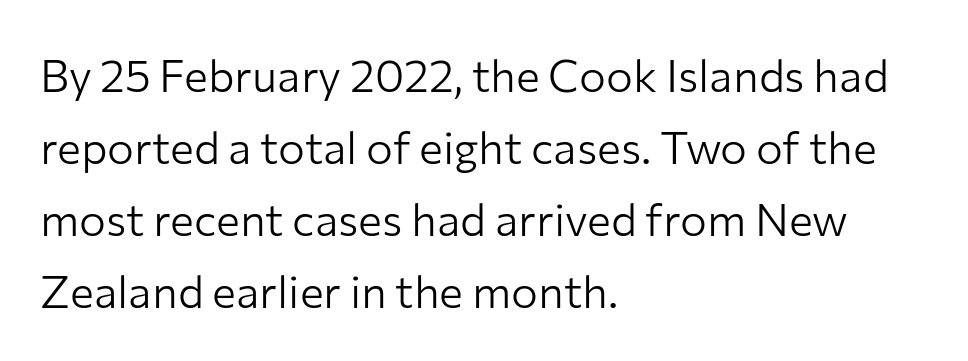
{"serif": "no", "italic": "no", "bold": "no", "weight": "light", "width": "normal", "stroke_contrast": "low", "x_height": "medium", "monospaced": "no", "underline": "no", "align": "left", "line_spacing": "normal", "line_spacing_ratio": 1.6, "letter_spacing": "normal", "letter_spacing_em": 0.0, "glyph_px": 45}
